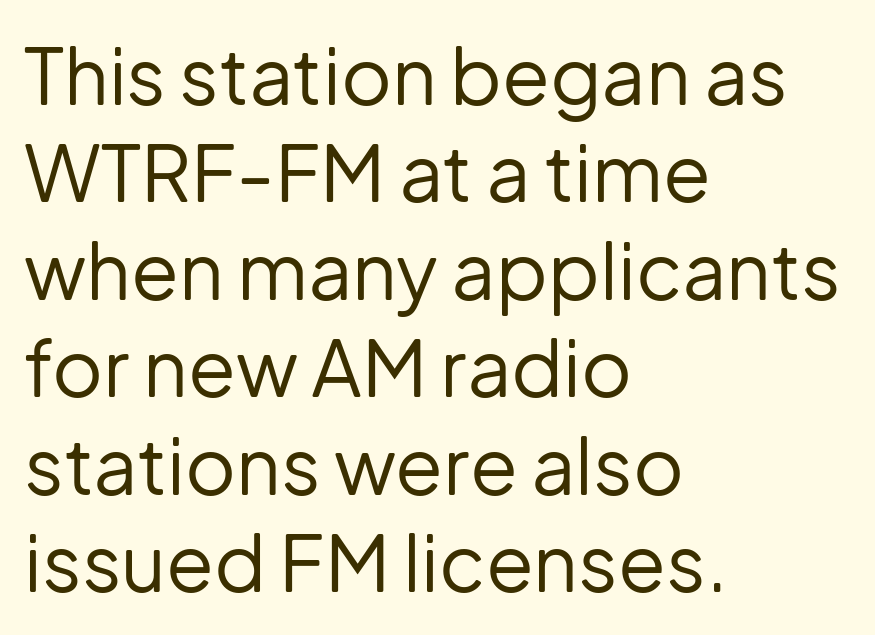
The weight would be labelled regular, book, light, or lighter still. The leading is moderate, giving the passage an even texture. Think of a printed novel: that variable character pitch is what you see here. Font category for this specimen: sans-serif. Lines of text with bare space underneath.
